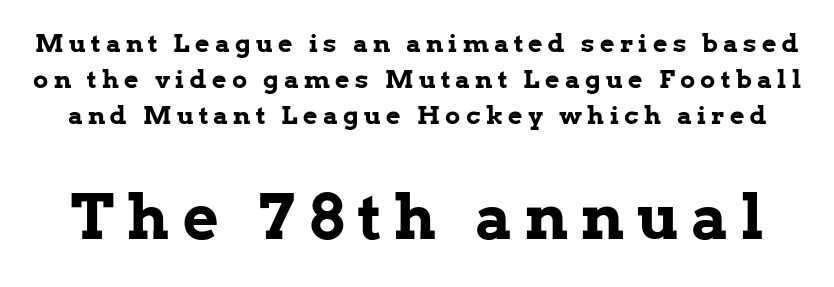
The image shows 62 px bold serif type, upright; set normal line spacing (1.44x), unusually wide letter spacing (+0.22 em), not underlined; the second (bottom) block is 2.48x larger; low stroke contrast and a medium x-height.
